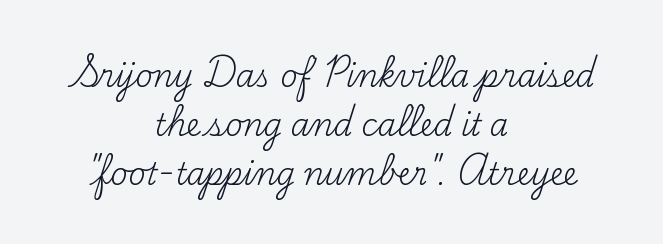
{"serif": "yes", "bold": "no", "weight": "regular", "width": "normal", "stroke_contrast": "medium", "x_height": "small", "monospaced": "no", "underline": "no", "align": "center", "line_spacing": "normal", "line_spacing_ratio": 1.64, "letter_spacing": "normal", "letter_spacing_em": 0.0, "glyph_px": 30}
